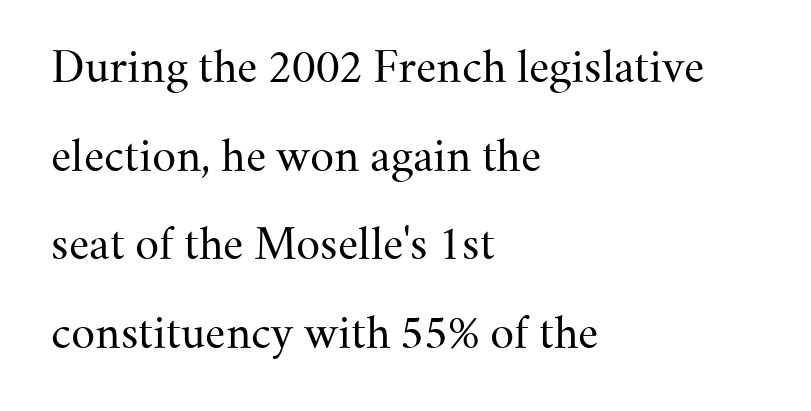
The image shows 42 px regular-weight serif type, upright; set left-aligned, loose line spacing (2.11x), normal letter spacing, not underlined; medium stroke contrast and a small x-height.
